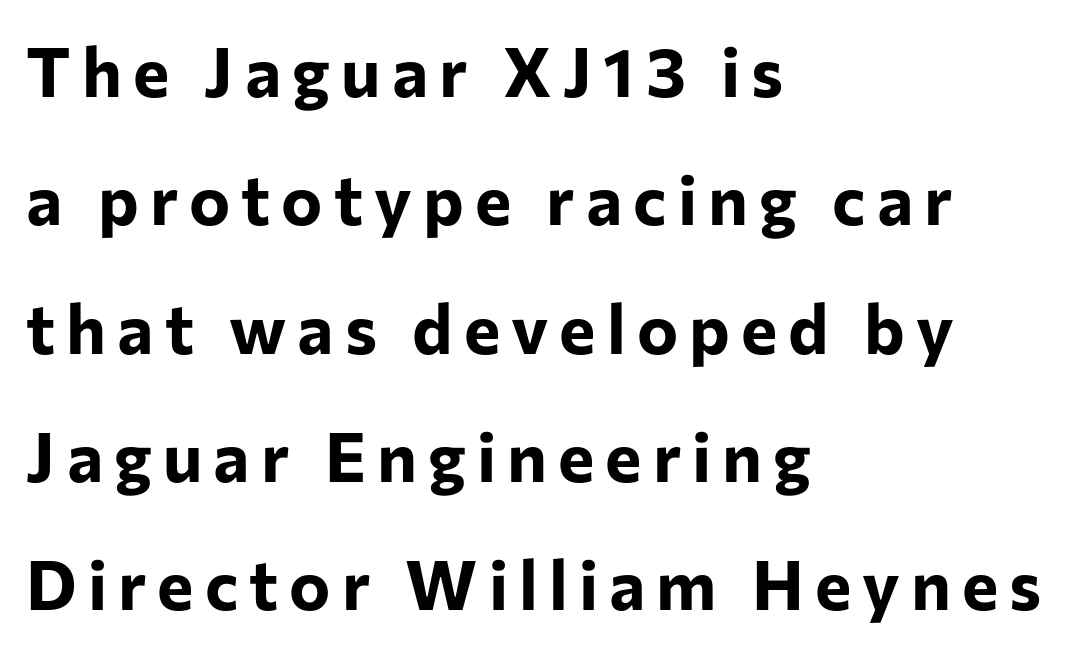
The rendering uses a bold face; every stroke is thick and dark. Think of a printed novel: that variable character pitch is what you see here. Unlike italic type, these characters show no tilt at all. Grotesque or geometric, the face here clearly has no serifs. This rendering uses left alignment, leaving the right contour irregular. Rule under the text: the space is simply empty.
